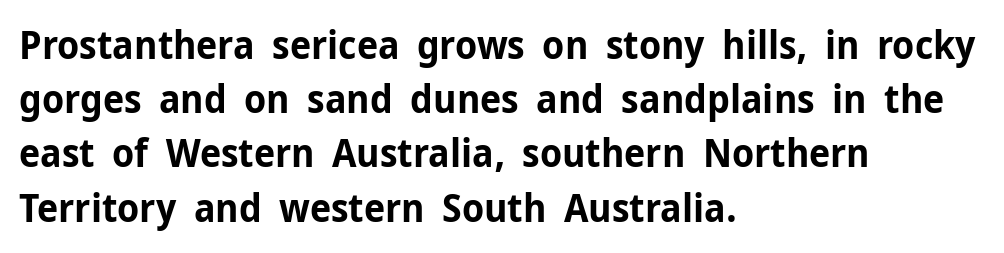
The image shows 39 px bold sans-serif type, upright; set left-aligned, normal line spacing (1.39x), normal letter spacing, not underlined; low stroke contrast and a medium x-height.
